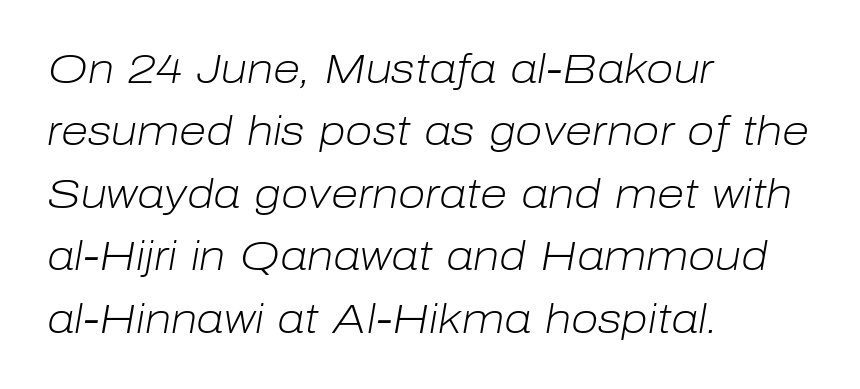
The face used here is rendered with its standard letterfit. Notice how the stems are inclined rather than vertical — that's the hallmark of italics. Is the stroke heavy? The answer is a plain regular-or-lighter. If you drew a ruler down the left edge, every line would touch it.
